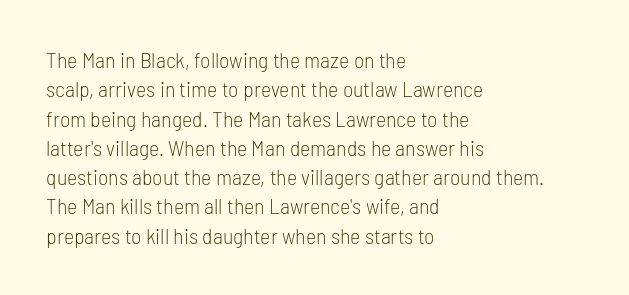
Q: Is the text bold? A: No.
Q: Is the text italic (slanted)? A: No, it is upright.
Q: Is the text underlined? A: No.
Q: How is the paragraph aligned? A: Left-aligned.
Q: Is the spacing between letters normal or unusually wide? A: Normal.
Q: Is the spacing between lines tight, normal or loose? A: Normal.
